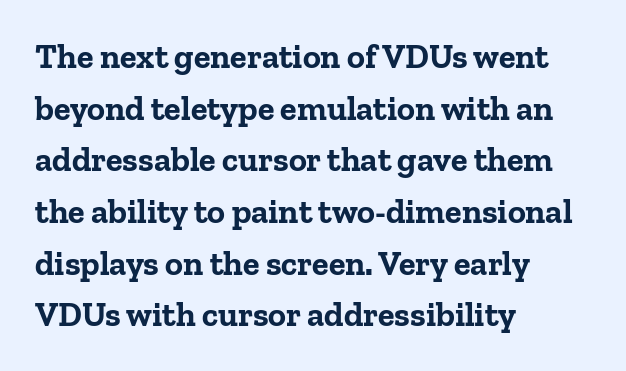
Any mark beneath the type? The region is blank. Stroke thickness is high; the sample reads as a true bold. Whoever set this chose a conventional vertical rhythm. Standard letterfit; no display-style spreading of the glyphs.
